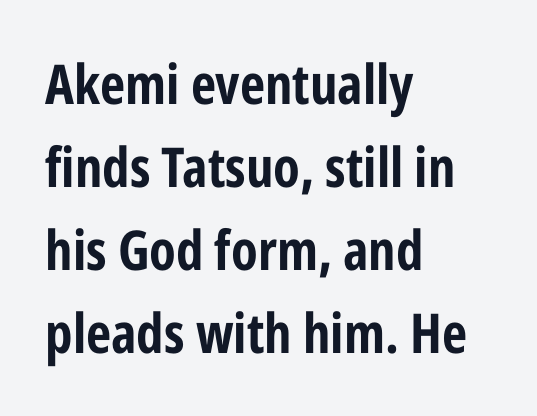
The rendering anchors every line to the left-hand side. Each new line begins a customary step beneath the previous one. Decoration check: the copy has no underline. Weight check: bold — yes, fully.
